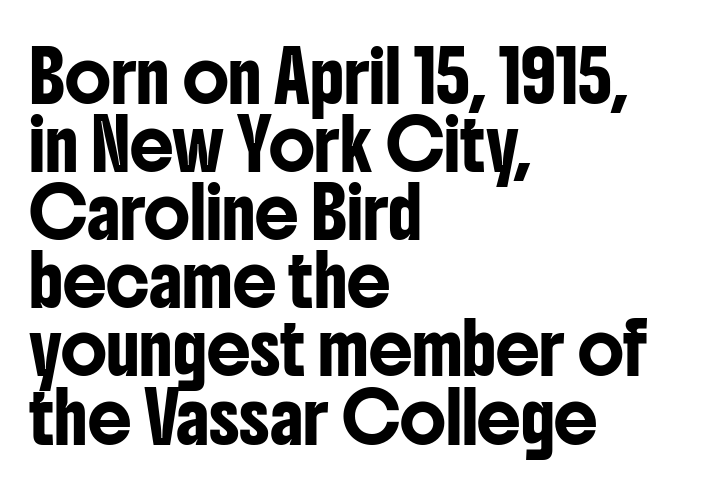
A clean baseline with only descenders dipping below it. The letters stand upright; this is a roman face. The letters advance in unequal steps, a hallmark of proportional type. Where is the straight margin? On the left. Nope, no serifs anywhere on these letters.
